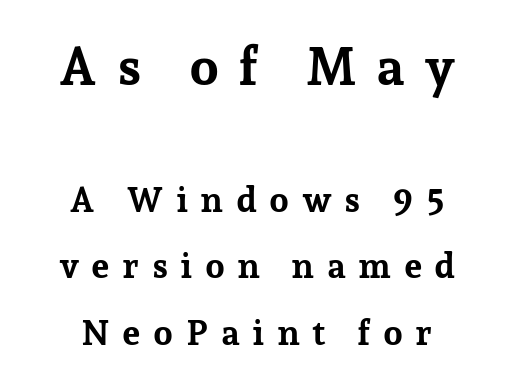
Character widths vary here, with narrow letters taking less room than wide ones. Upright lettering throughout. Serif or sans? Serif — the stroke terminals have little feet. Inter-character spacing is expanded well beyond the font's built-in metrics. Whoever set this made the first block the dominant, larger element.
